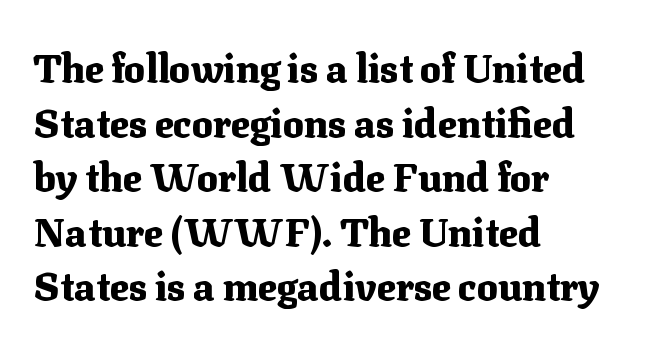
Each letter keeps its own natural width here, so spacing adapts to shape. The face used here is rendered with its standard letterfit. These lines were composed using upright roman letters. This rendering employs a face with finishing strokes, i.e., a serif. This is heavy type, rendered in bold. This rendering uses left alignment, leaving the right contour irregular.
